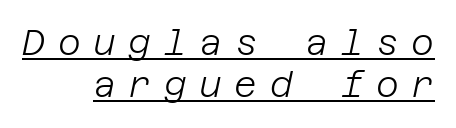
Q: Is the text bold? A: No.
Q: Is the text italic (slanted)? A: Yes, it leans right by about 12 degrees.
Q: Is the text underlined? A: Yes.
Q: How is the paragraph aligned? A: Right-aligned.
Q: Is the spacing between letters normal or unusually wide? A: Unusually wide.
Q: Width (condensed, normal, or wide)? A: Normal.
Q: Stroke contrast? A: Low.
Q: x-height? A: Large.
